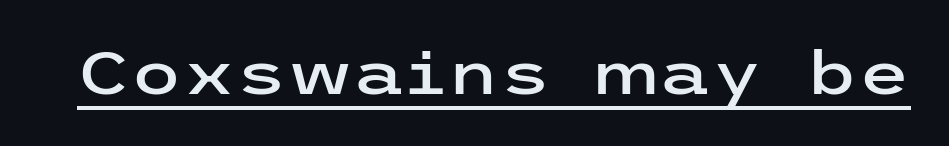
{"serif": "no", "italic": "no", "width": "wide", "stroke_contrast": "low", "x_height": "medium", "underline": "yes", "letter_spacing": "normal", "letter_spacing_em": 0.0, "glyph_px": 60}
